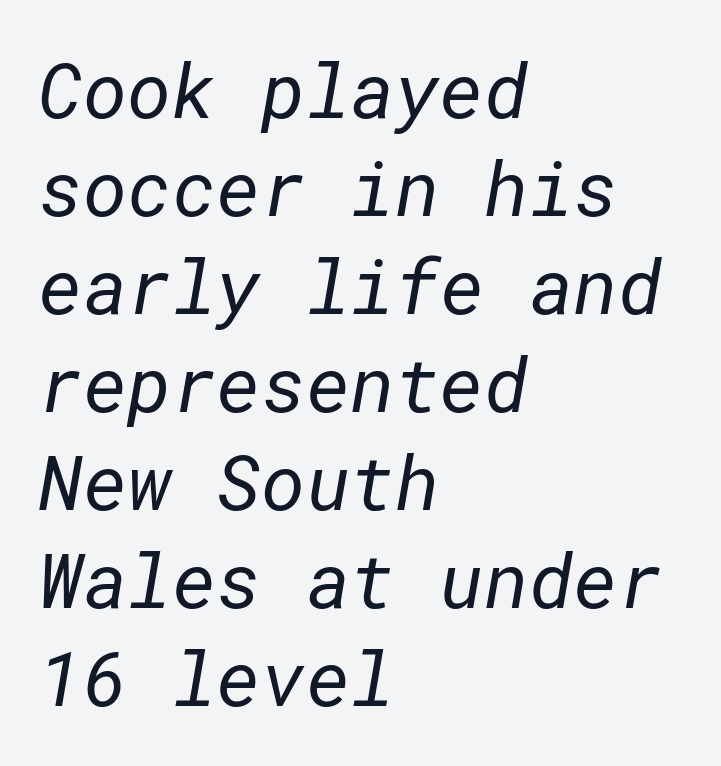
Q: Is the text bold? A: No.
Q: Is the typeface a serif or a sans-serif typeface? A: Sans-serif.
Q: Is the text underlined? A: No.
Q: How is the paragraph aligned? A: Left-aligned.
Q: Is the spacing between letters normal or unusually wide? A: Normal.
Q: Is the spacing between lines tight, normal or loose? A: Normal.
Q: Width (condensed, normal, or wide)? A: Normal.
Q: Stroke contrast? A: Low.
Q: x-height? A: Medium.
